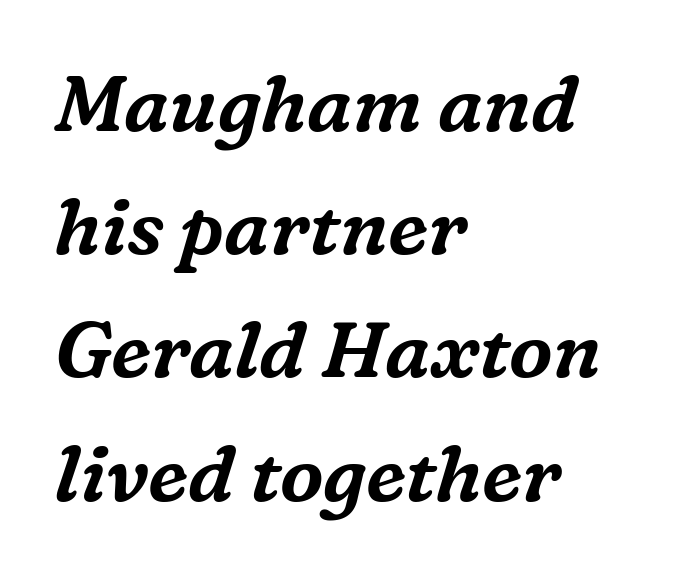
{"serif": "yes", "italic": "yes", "lean": "right", "slant_degrees": 16, "width": "normal", "stroke_contrast": "medium", "x_height": "medium", "monospaced": "no", "underline": "no", "align": "left", "line_spacing": "normal", "line_spacing_ratio": 1.58, "letter_spacing": "normal", "letter_spacing_em": 0.0, "glyph_px": 78}
